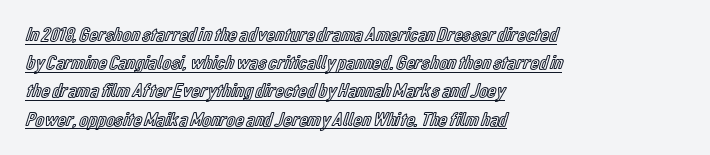
Q: Is the text italic (slanted)? A: Yes.
Q: Is the text underlined? A: Yes.
Q: How is the paragraph aligned? A: Left-aligned.
Q: Is the spacing between letters normal or unusually wide? A: Normal.
Q: Is the spacing between lines tight, normal or loose? A: Normal.
